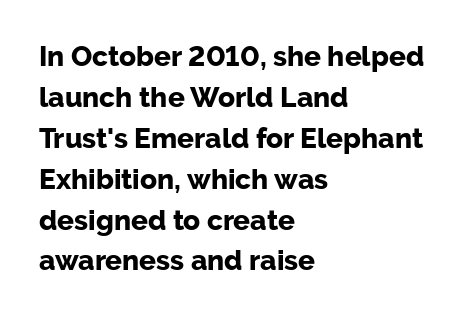
Q: Is the text bold? A: Yes.
Q: Is the text italic (slanted)? A: No, it is upright.
Q: Is the typeface a serif or a sans-serif typeface? A: Sans-serif.
Q: Is the text underlined? A: No.
Q: How is the paragraph aligned? A: Left-aligned.
Q: Is the spacing between letters normal or unusually wide? A: Normal.
Q: Is the spacing between lines tight, normal or loose? A: Normal.
Q: Width (condensed, normal, or wide)? A: Normal.
Q: Stroke contrast? A: Low.
Q: x-height? A: Medium.
Q: Monospaced? A: No.
